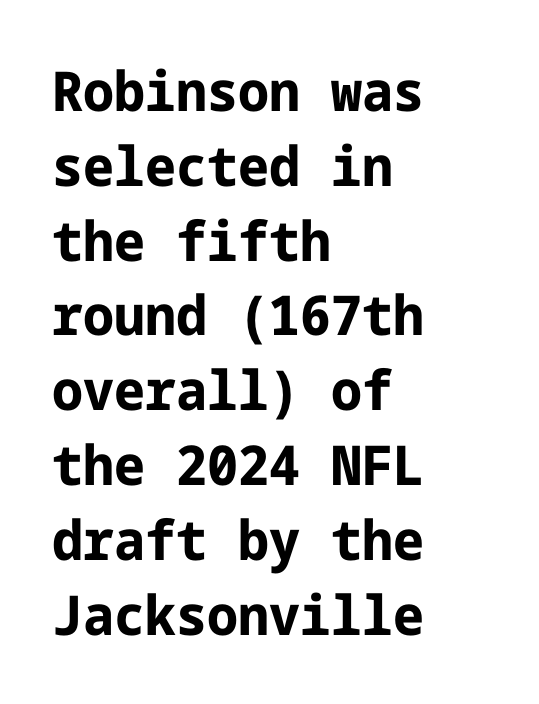
{"serif": "no", "italic": "no", "bold": "yes", "weight": "bold", "width": "normal", "stroke_contrast": "low", "x_height": "medium", "underline": "no", "align": "left", "line_spacing": "normal", "line_spacing_ratio": 1.36, "letter_spacing": "normal", "letter_spacing_em": 0.0, "glyph_px": 55}
